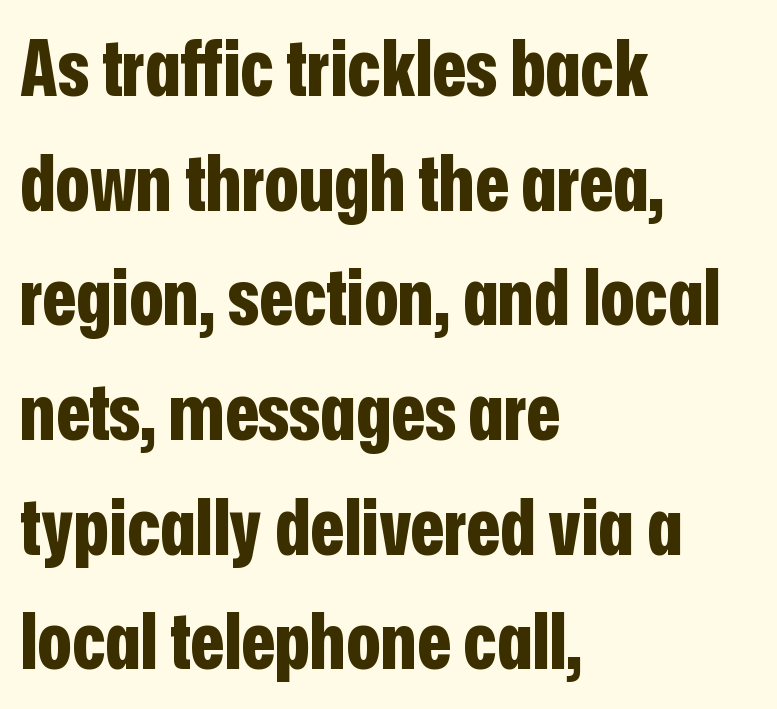
Q: Is the text bold? A: Yes.
Q: Is the text italic (slanted)? A: No, it is upright.
Q: Is the typeface a serif or a sans-serif typeface? A: Sans-serif.
Q: Is the text underlined? A: No.
Q: How is the paragraph aligned? A: Left-aligned.
Q: Is the spacing between letters normal or unusually wide? A: Normal.
Q: Is the spacing between lines tight, normal or loose? A: Normal.
Q: Width (condensed, normal, or wide)? A: Condensed.
Q: Stroke contrast? A: Low.
Q: x-height? A: Medium.
Q: Monospaced? A: No.
